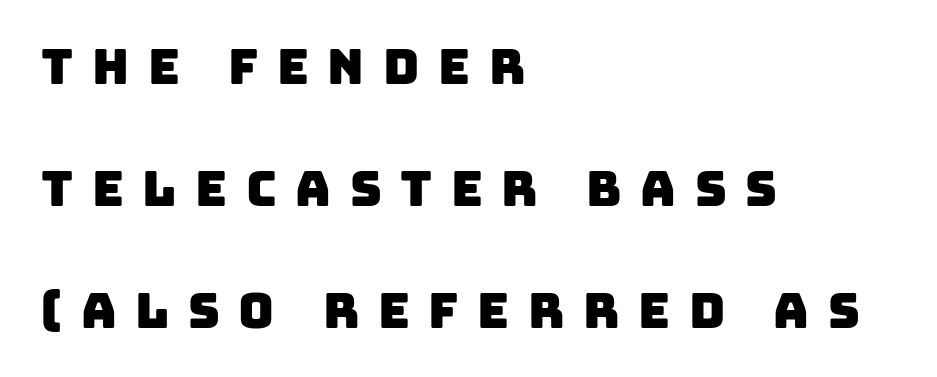
{"serif": "no", "width": "normal", "stroke_contrast": "low", "x_height": "large", "monospaced": "no", "underline": "no", "align": "left", "line_spacing": "loose", "line_spacing_ratio": 2.49, "letter_spacing": "wide", "letter_spacing_em": 0.38, "glyph_px": 49}
